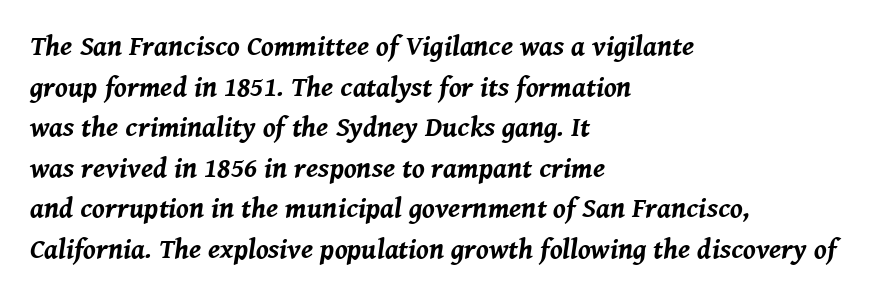
The image shows 28 px bold type, italic (leaning right); set left-aligned, normal line spacing (1.45x), normal letter spacing, not underlined; medium stroke contrast and a medium x-height.
